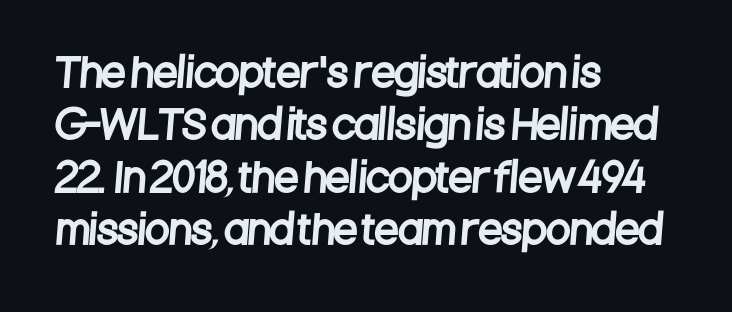
Notice how descenders clear the ascenders below comfortably — that's standard leading. You could not count columns in this text — the font is proportionally spaced. Nope, no serifs anywhere on these letters. Characters follow at the spacing the type designer built in.
